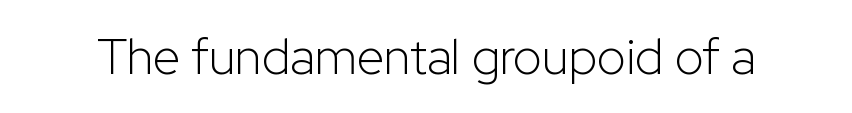
{"serif": "no", "italic": "no", "bold": "no", "weight": "light", "width": "normal", "stroke_contrast": "low", "x_height": "medium", "monospaced": "no", "underline": "no", "letter_spacing": "normal", "letter_spacing_em": 0.0, "glyph_px": 50}
